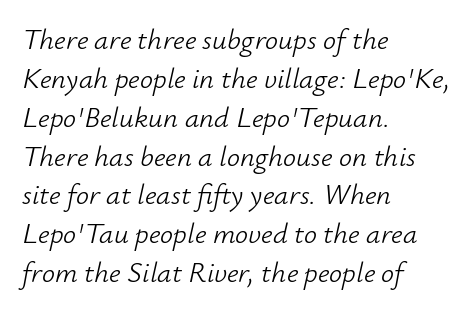
The image shows 29 px light type, italic (leaning right); set left-aligned, normal line spacing (1.34x), normal letter spacing, not underlined; low stroke contrast and a small x-height.
